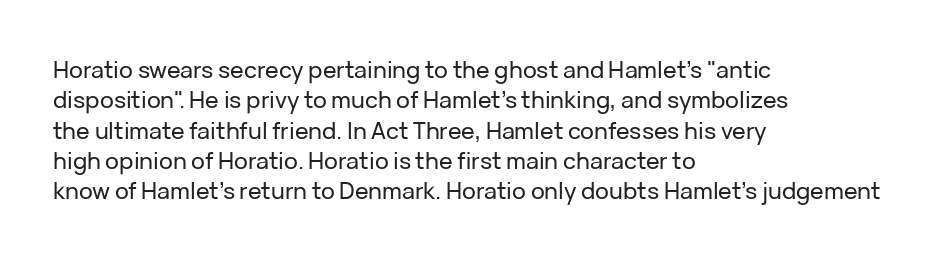
The image shows 23 px text type, upright; set left-aligned, normal line spacing (1.32x), normal letter spacing, not underlined.
